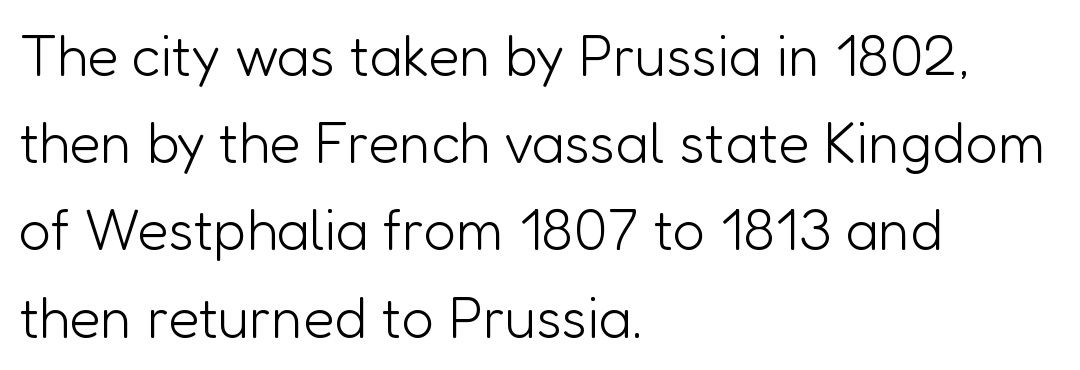
{"serif": "no", "italic": "no", "bold": "no", "weight": "light", "width": "normal", "stroke_contrast": "low", "x_height": "medium", "monospaced": "no", "underline": "no", "align": "left", "line_spacing": "normal", "line_spacing_ratio": 1.53, "letter_spacing": "normal", "letter_spacing_em": 0.0, "glyph_px": 57}
